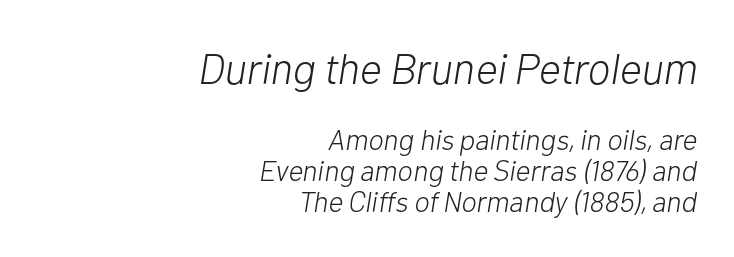
The image shows 43 px light type, italic (leaning right); set right-aligned, tight line spacing (1.08x), normal letter spacing, not underlined; the first (top) block is 1.48x larger; low stroke contrast and a medium x-height.
